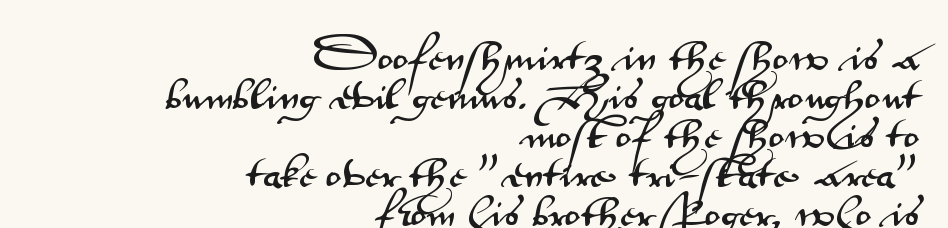
{"serif": "no", "width": "wide", "stroke_contrast": "medium", "x_height": "small", "monospaced": "no", "underline": "no", "align": "right", "line_spacing_ratio": 1.18, "letter_spacing": "normal", "letter_spacing_em": 0.0, "glyph_px": 33}
